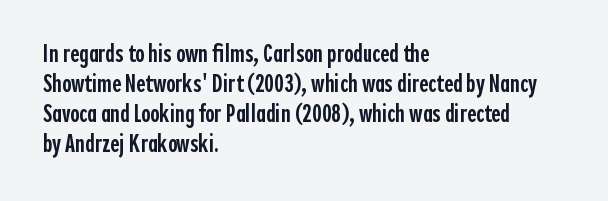
{"italic": "no", "bold": "semi", "underline": "no", "align": "left", "line_spacing_ratio": 1.2, "letter_spacing": "normal", "letter_spacing_em": 0.0, "glyph_px": 25}
